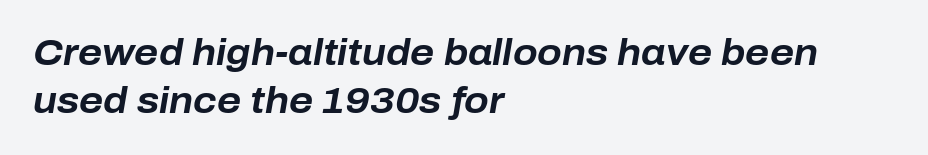
The image shows 36 px bold type, italic (leaning right); set left-aligned, normal line spacing (1.34x), normal letter spacing, not underlined; low stroke contrast and a medium x-height.
